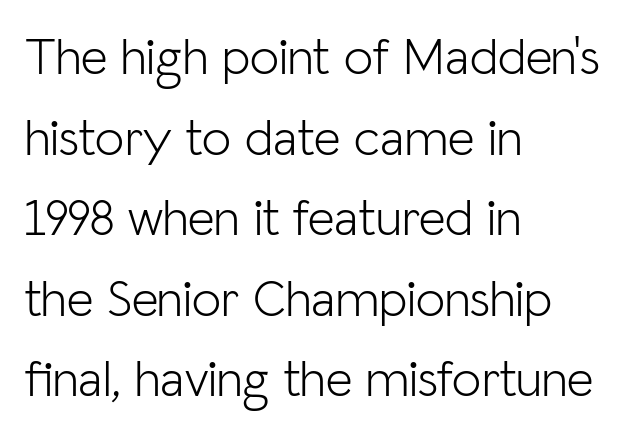
{"serif": "no", "italic": "no", "bold": "no", "weight": "light", "width": "normal", "stroke_contrast": "low", "x_height": "medium", "monospaced": "no", "underline": "no", "align": "left", "line_spacing": "normal", "line_spacing_ratio": 1.55, "letter_spacing": "normal", "letter_spacing_em": 0.0, "glyph_px": 52}
